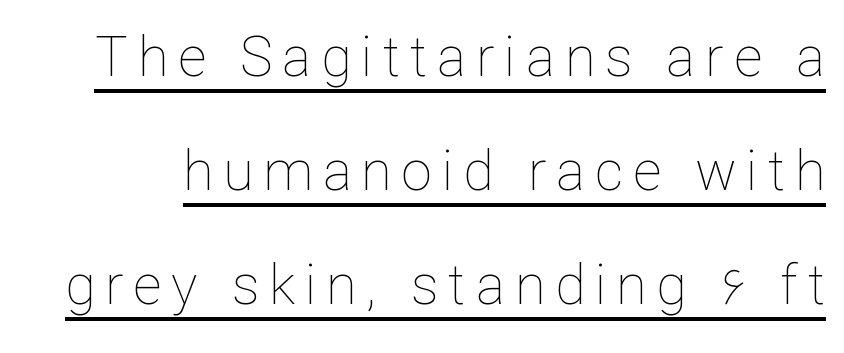
Q: Is the text bold? A: No.
Q: Is the text italic (slanted)? A: No, it is upright.
Q: Is the text underlined? A: Yes.
Q: Is the spacing between lines tight, normal or loose? A: Loose.
Q: Width (condensed, normal, or wide)? A: Normal.
Q: Stroke contrast? A: Low.
Q: x-height? A: Medium.
Q: Monospaced? A: No.
